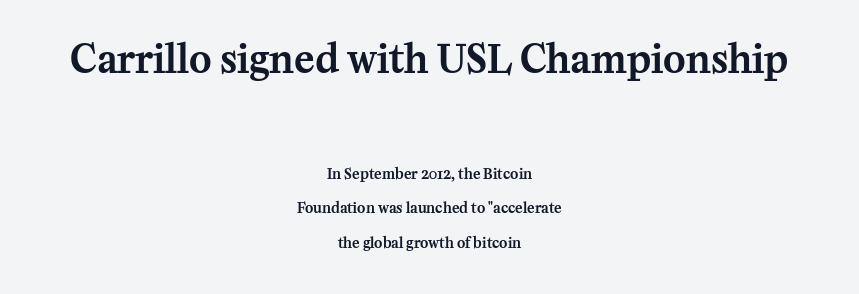
Every stem runs plumb, perpendicular to the baseline. Loosely led — the rows are spread out. Letterform terminals end in serifs throughout the passage. Each word holds together tightly as a unit, with standard inter-letter gaps. Top chunk: large. Bottom chunk: small.
